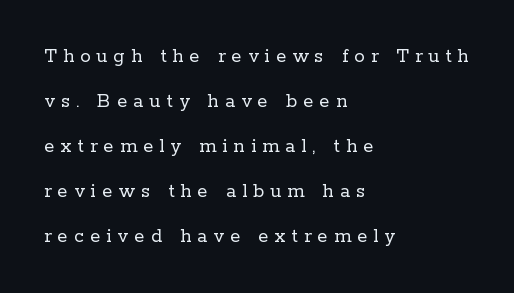
{"italic": "no", "bold": "no", "underline": "no", "align": "left", "line_spacing": "loose", "line_spacing_ratio": 2.14, "letter_spacing": "wide", "letter_spacing_em": 0.29, "glyph_px": 21}
